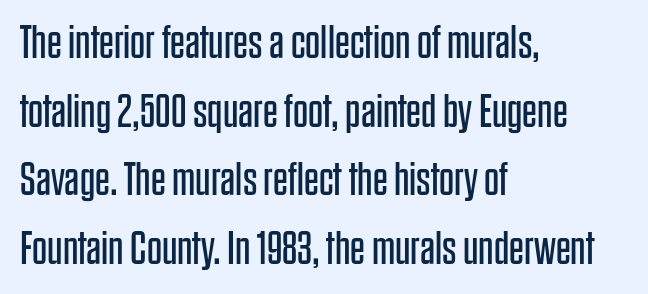
{"serif": "no", "italic": "no", "bold": "no", "weight": "regular", "width": "condensed", "stroke_contrast": "low", "x_height": "large", "monospaced": "no", "underline": "no", "align": "left", "line_spacing": "normal", "line_spacing_ratio": 1.46, "letter_spacing": "normal", "letter_spacing_em": 0.0, "glyph_px": 47}
